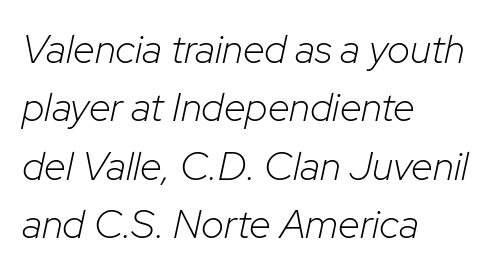
Q: Is the text bold? A: No.
Q: Is the text italic (slanted)? A: Yes, it leans right by about 12 degrees.
Q: Is the text underlined? A: No.
Q: How is the paragraph aligned? A: Left-aligned.
Q: Is the spacing between letters normal or unusually wide? A: Normal.
Q: Is the spacing between lines tight, normal or loose? A: Normal.
Q: Width (condensed, normal, or wide)? A: Normal.
Q: Stroke contrast? A: Low.
Q: x-height? A: Medium.
Q: Monospaced? A: No.
